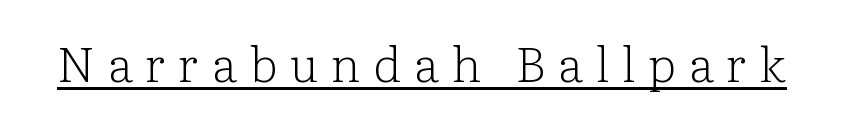
Q: Is the text bold? A: No.
Q: Is the text italic (slanted)? A: No, it is upright.
Q: Is the typeface a serif or a sans-serif typeface? A: Serif.
Q: Is the text underlined? A: Yes.
Q: Is the spacing between letters normal or unusually wide? A: Unusually wide.
Q: Width (condensed, normal, or wide)? A: Normal.
Q: Stroke contrast? A: Low.
Q: x-height? A: Medium.
Q: Monospaced? A: No.
